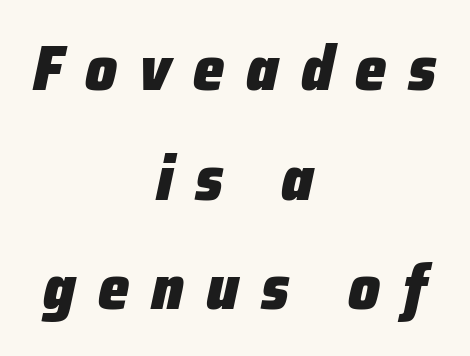
Does the lettering tilt? It does — this is italic. Caption: bold face, heavy strokes. Words float on clear page, feet unadorned. Character widths vary here, with narrow letters taking less room than wide ones.
